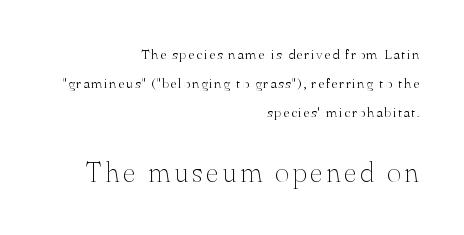
Notice the wide empty band between every row — that's loose leading. Anything drawn beneath the words? Only blank space. Each letter keeps its own natural width here, so spacing adapts to shape. Posture: vertical. Compare the two chunks: the lower has the greater cap height.
